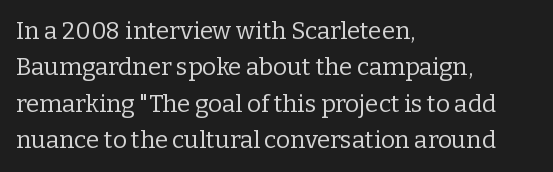
The image shows 24 px text type, upright; set left-aligned, normal line spacing (1.52x), normal letter spacing, not underlined.
